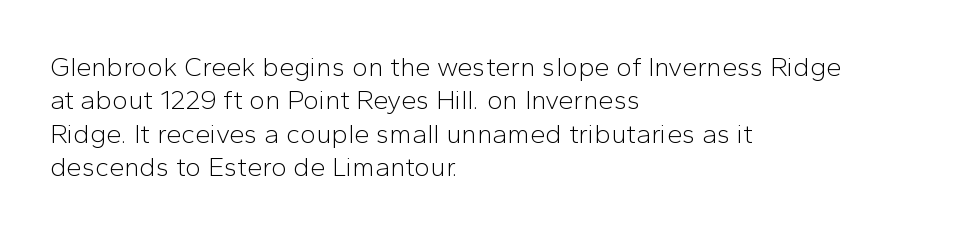
The image shows 27 px text type, upright; set left-aligned, line spacing 1.24x, normal letter spacing, not underlined.
